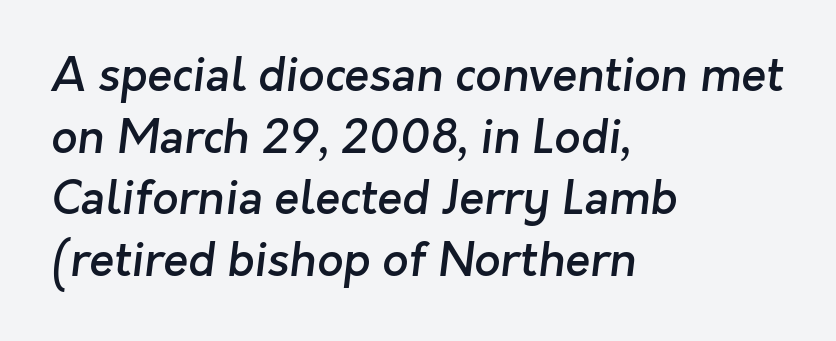
Q: Is the text bold? A: Semi-bold.
Q: Is the typeface a serif or a sans-serif typeface? A: Sans-serif.
Q: Is the text underlined? A: No.
Q: How is the paragraph aligned? A: Left-aligned.
Q: Is the spacing between letters normal or unusually wide? A: Normal.
Q: Is the spacing between lines tight, normal or loose? A: Normal.
Q: Width (condensed, normal, or wide)? A: Normal.
Q: Stroke contrast? A: Low.
Q: x-height? A: Medium.
Q: Monospaced? A: No.
